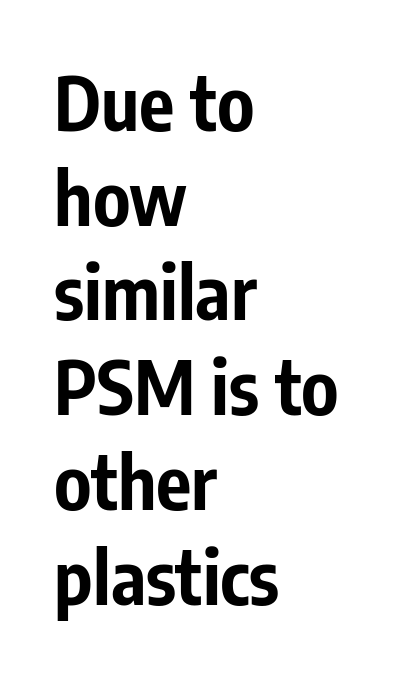
The rendering shows plain stroke endings on the letterforms — a sans-serif design. What weight is shown? A full bold with thick strokes. Underlining? Definitely not there. The rendering uses natural spacing where letterforms have individual widths. The vertical gap from one line to the next is medium. This is the regular roman posture of the typeface.
